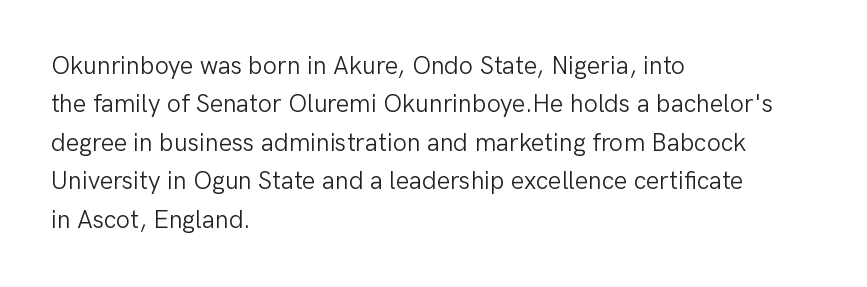
The image shows 25 px text type, upright; set left-aligned, normal line spacing (1.54x), normal letter spacing, not underlined.
